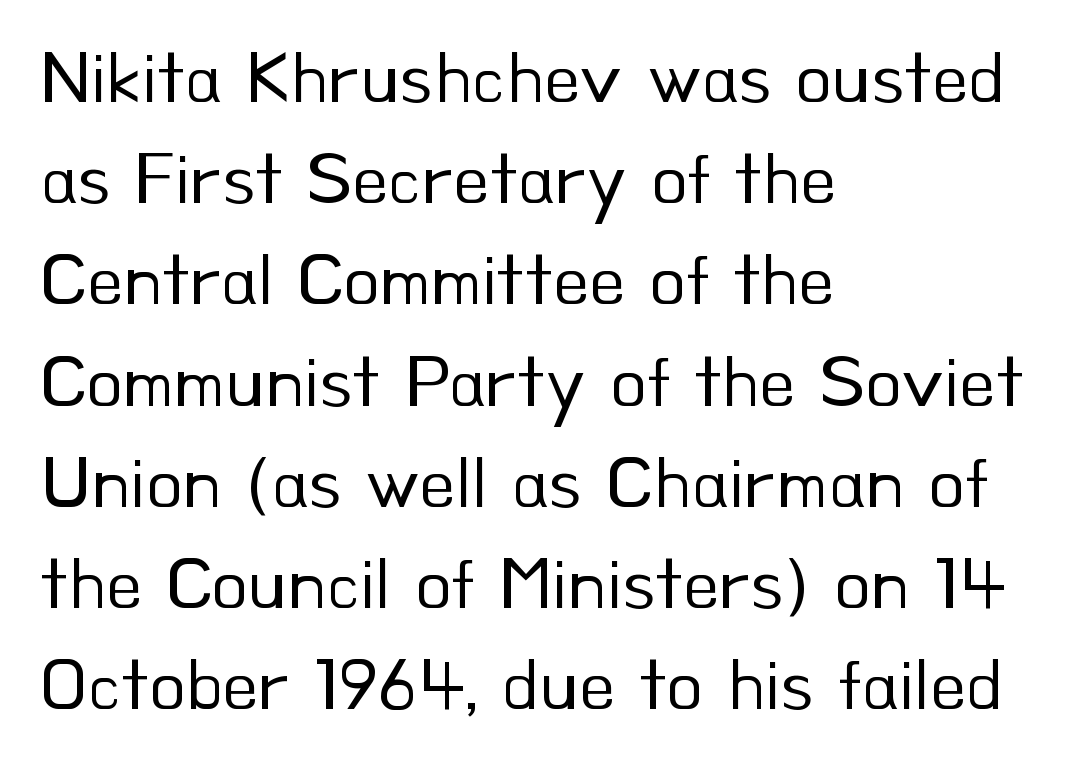
{"serif": "no", "italic": "no", "bold": "no", "weight": "regular", "width": "normal", "stroke_contrast": "low", "x_height": "small", "monospaced": "no", "underline": "no", "align": "left", "line_spacing": "normal", "line_spacing_ratio": 1.35, "letter_spacing": "normal", "letter_spacing_em": 0.0, "glyph_px": 75}
